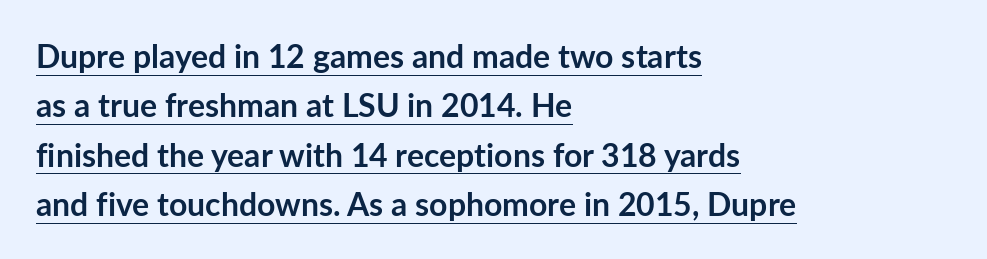
The image shows 32 px semibold sans-serif type, upright; set left-aligned, normal line spacing (1.54x), normal letter spacing, underlined; low stroke contrast and a medium x-height.
